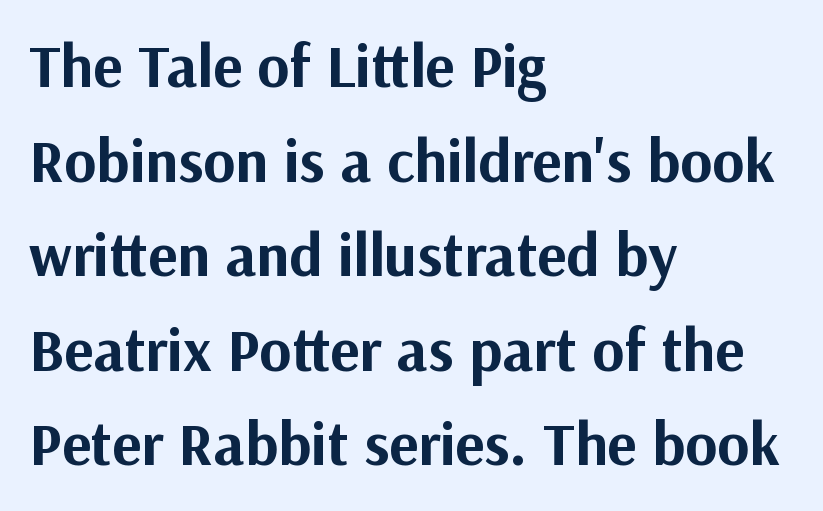
{"serif": "no", "italic": "no", "bold": "yes", "weight": "bold", "width": "normal", "stroke_contrast": "medium", "x_height": "medium", "monospaced": "no", "underline": "no", "align": "left", "line_spacing": "normal", "line_spacing_ratio": 1.55, "letter_spacing": "normal", "letter_spacing_em": 0.0, "glyph_px": 61}
